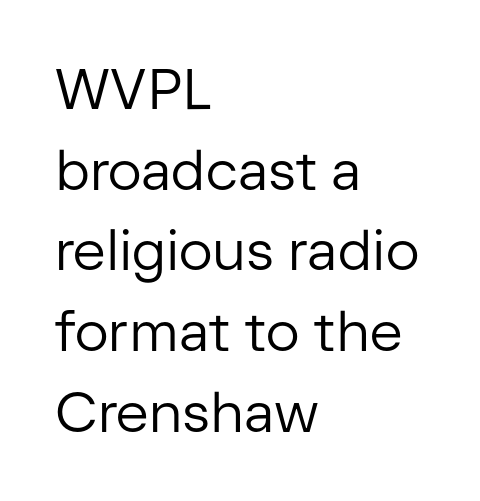
The image shows 56 px regular-weight sans-serif type, upright; set left-aligned, normal line spacing (1.44x), normal letter spacing, not underlined; low stroke contrast and a medium x-height.
